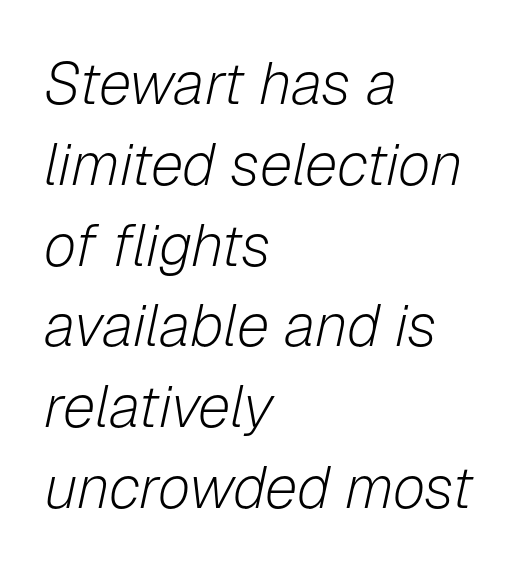
Q: Is the text bold? A: No.
Q: Is the text italic (slanted)? A: Yes, it leans right by about 12 degrees.
Q: Is the text underlined? A: No.
Q: How is the paragraph aligned? A: Left-aligned.
Q: Is the spacing between letters normal or unusually wide? A: Normal.
Q: Is the spacing between lines tight, normal or loose? A: Normal.
Q: Width (condensed, normal, or wide)? A: Normal.
Q: Stroke contrast? A: Low.
Q: x-height? A: Medium.
Q: Monospaced? A: No.
